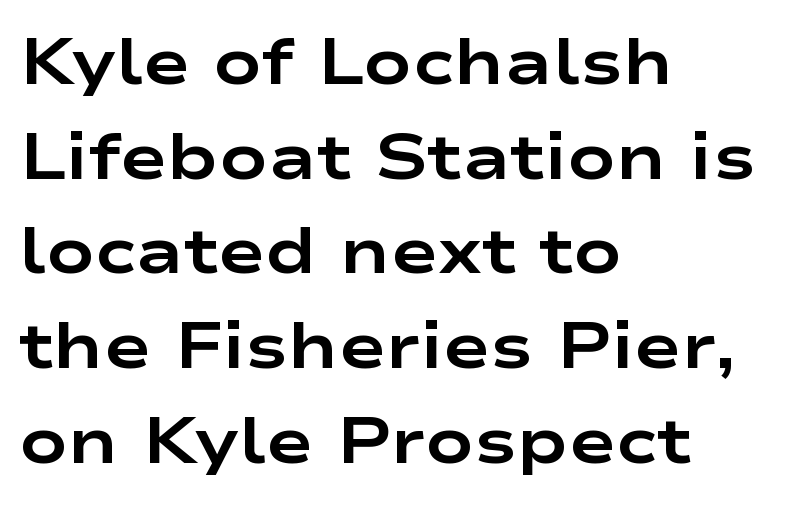
{"serif": "no", "italic": "no", "bold": "yes", "weight": "bold", "width": "wide", "stroke_contrast": "low", "x_height": "medium", "monospaced": "no", "underline": "no", "align": "left", "line_spacing": "normal", "line_spacing_ratio": 1.48, "letter_spacing": "normal", "letter_spacing_em": 0.0, "glyph_px": 64}
